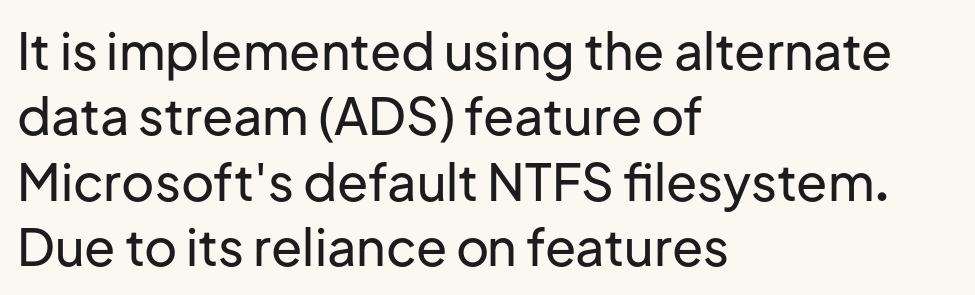
{"serif": "no", "italic": "no", "width": "normal", "stroke_contrast": "low", "x_height": "medium", "monospaced": "no", "underline": "no", "align": "left", "line_spacing": "normal", "line_spacing_ratio": 1.28, "letter_spacing": "normal", "letter_spacing_em": 0.0, "glyph_px": 51}
